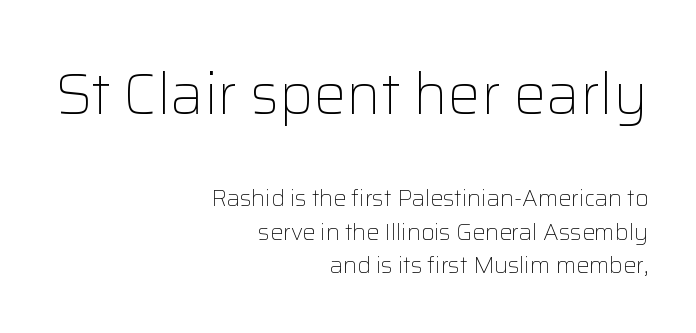
Q: Is the text bold? A: No.
Q: Is the text italic (slanted)? A: No, it is upright.
Q: Is the typeface a serif or a sans-serif typeface? A: Sans-serif.
Q: Is the text underlined? A: No.
Q: How is the paragraph aligned? A: Right-aligned.
Q: Is the spacing between letters normal or unusually wide? A: Normal.
Q: Is the spacing between lines tight, normal or loose? A: Normal.
Q: Which block of text is set in a larger size, the first (top) or the second (bottom)? A: The first (top) one.
Q: Width (condensed, normal, or wide)? A: Normal.
Q: Stroke contrast? A: Low.
Q: x-height? A: Medium.
Q: Monospaced? A: No.
